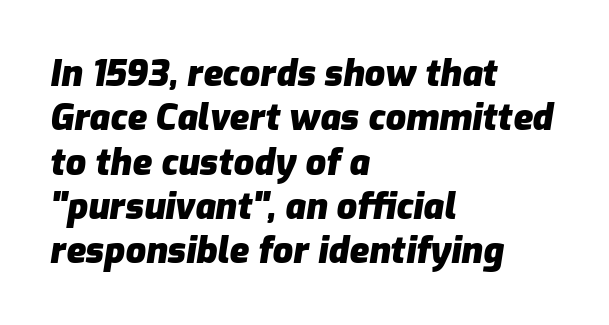
Q: Is the text bold? A: Yes.
Q: Is the text italic (slanted)? A: Yes, it leans right by about 9 degrees.
Q: Is the text underlined? A: No.
Q: How is the paragraph aligned? A: Left-aligned.
Q: Is the spacing between letters normal or unusually wide? A: Normal.
Q: Width (condensed, normal, or wide)? A: Normal.
Q: Stroke contrast? A: Low.
Q: x-height? A: Medium.
Q: Monospaced? A: No.
